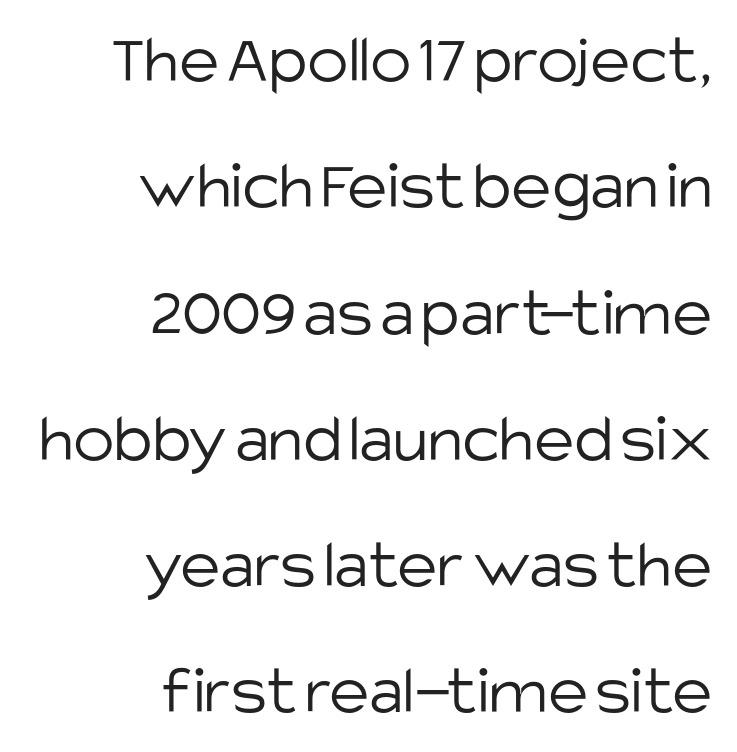
The image shows 69 px light sans-serif type, upright; set right-aligned, line spacing 1.83x, normal letter spacing, not underlined; low stroke contrast and a large x-height.
